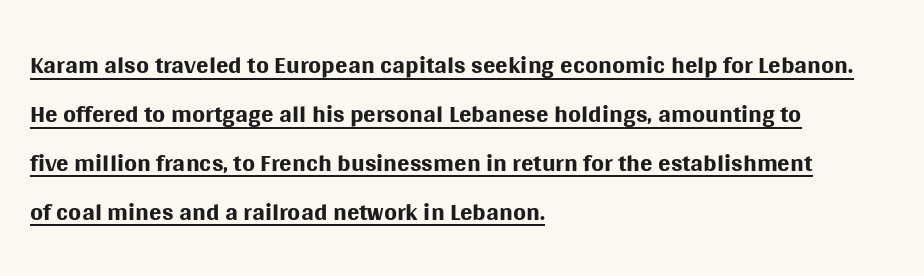
Q: Is the text bold? A: No.
Q: Is the text italic (slanted)? A: No, it is upright.
Q: Is the typeface a serif or a sans-serif typeface? A: Sans-serif.
Q: Is the text underlined? A: Yes.
Q: How is the paragraph aligned? A: Left-aligned.
Q: Is the spacing between letters normal or unusually wide? A: Normal.
Q: Is the spacing between lines tight, normal or loose? A: Normal.
Q: Width (condensed, normal, or wide)? A: Normal.
Q: Stroke contrast? A: Medium.
Q: x-height? A: Large.
Q: Monospaced? A: No.
